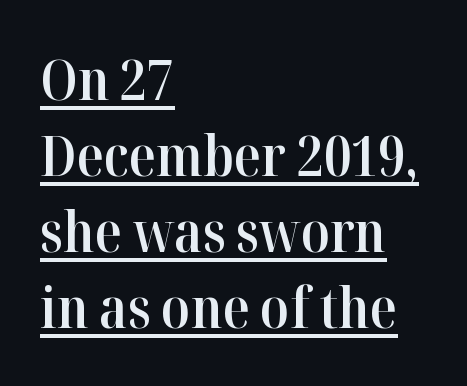
Spacing verdict: proportional, widths tailored to each character. Leading matches the norm, producing a regular column. Horizontally, the lines are justified to the leading edge only. Designer's note — italics off, roman on. The letters carry serifs — small finishing strokes at the ends of their stems. Strokes here are thickened, but only to semibold level.
